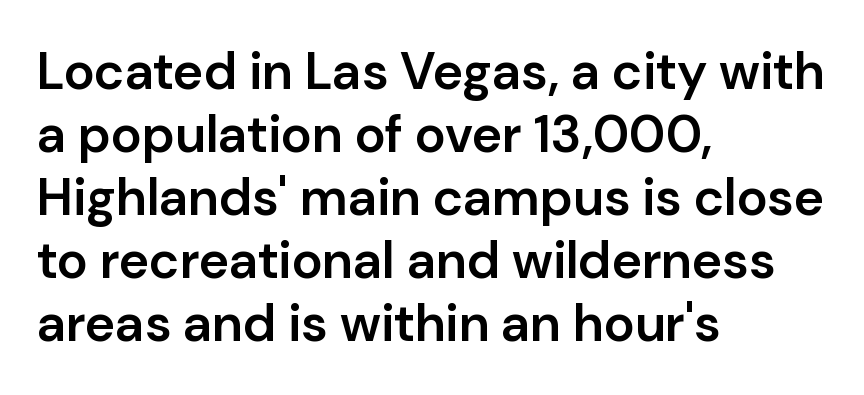
The image shows 52 px semibold sans-serif type, upright; set left-aligned, line spacing 1.21x, normal letter spacing, not underlined; low stroke contrast and a medium x-height.
